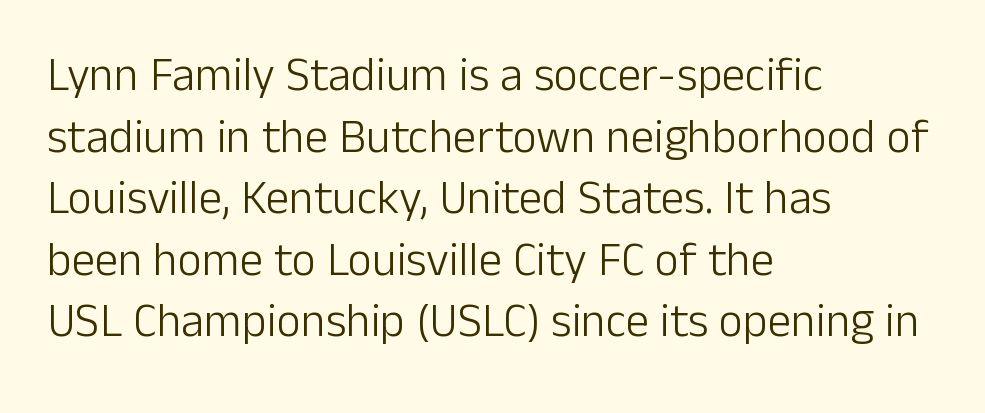
Inter-character spacing is left at the font's built-in metrics. Typographically, this falls in the sans-serif category. Tall strokes in this sample are plumb rather than angled. The rendering anchors every line to the left-hand side. Proportional: the letters do not fall into vertical columns. Weight: not bold — regular or lighter.
